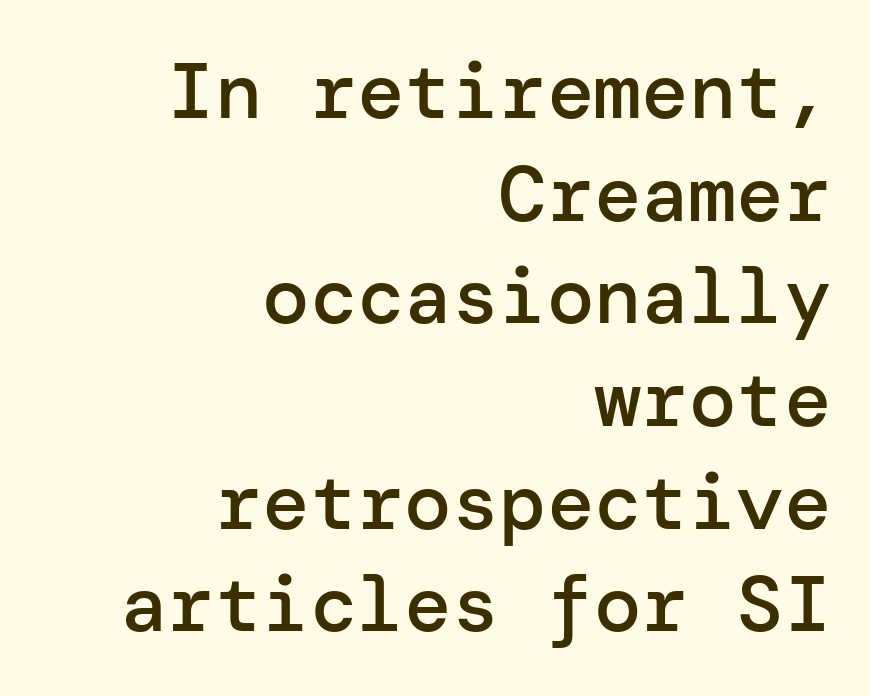
Moderately thickened strokes mark this as semibold type. Horizontally, the lines are justified to the trailing edge only. Evenly set lines give the paragraph a standard silhouette. The tracking reads as untouched default to a designer's eye. The font family rendered here belongs to the sans-serif group.
